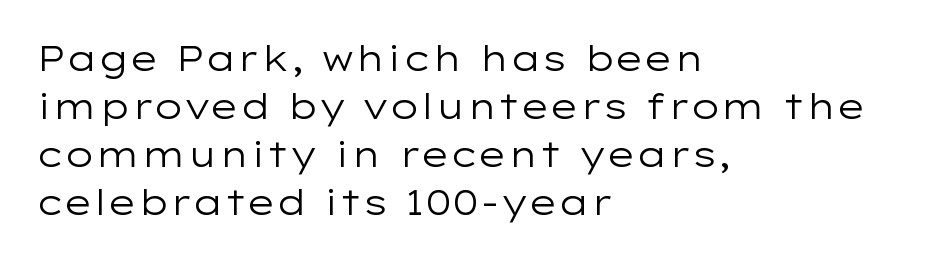
The image shows 35 px regular-weight, wide sans-serif type, upright; set left-aligned, normal line spacing (1.37x), normal letter spacing, not underlined; low stroke contrast and a medium x-height.
